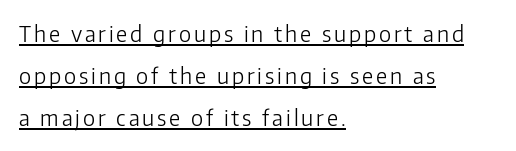
Stems here are at most as thick as an everyday book face. Casual observation: everything's shoved over to the left. Vertical spacing — loose. The letters stand straight up with perfectly vertical stems.
